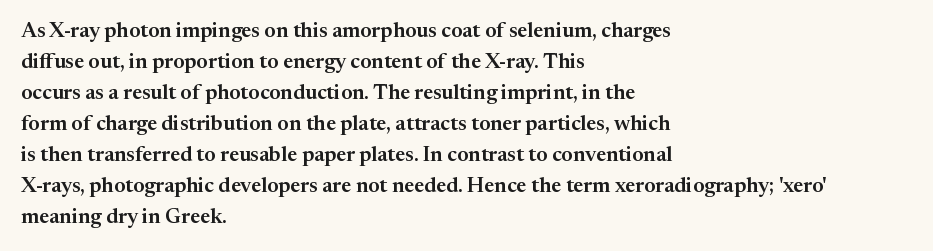
{"italic": "no", "underline": "no", "align": "left", "line_spacing": "normal", "line_spacing_ratio": 1.48, "letter_spacing": "normal", "letter_spacing_em": 0.0, "glyph_px": 21}
